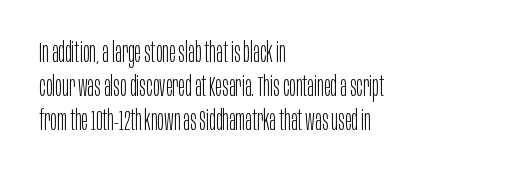
Q: Is the text bold? A: No.
Q: Is the text italic (slanted)? A: No, it is upright.
Q: Is the typeface a serif or a sans-serif typeface? A: Sans-serif.
Q: Is the text underlined? A: No.
Q: How is the paragraph aligned? A: Left-aligned.
Q: Is the spacing between letters normal or unusually wide? A: Normal.
Q: Width (condensed, normal, or wide)? A: Condensed.
Q: Stroke contrast? A: Low.
Q: x-height? A: Large.
Q: Monospaced? A: No.
